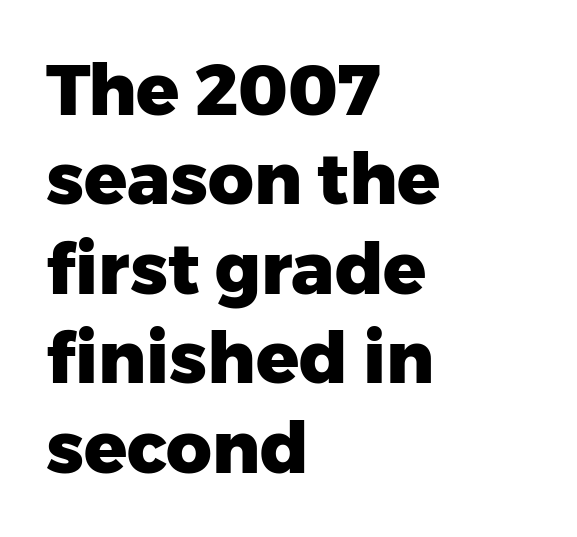
{"serif": "no", "italic": "no", "bold": "yes", "weight": "heavy", "width": "normal", "stroke_contrast": "low", "x_height": "medium", "monospaced": "no", "underline": "no", "align": "left", "line_spacing": "normal", "line_spacing_ratio": 1.26, "letter_spacing": "normal", "letter_spacing_em": 0.0, "glyph_px": 71}
